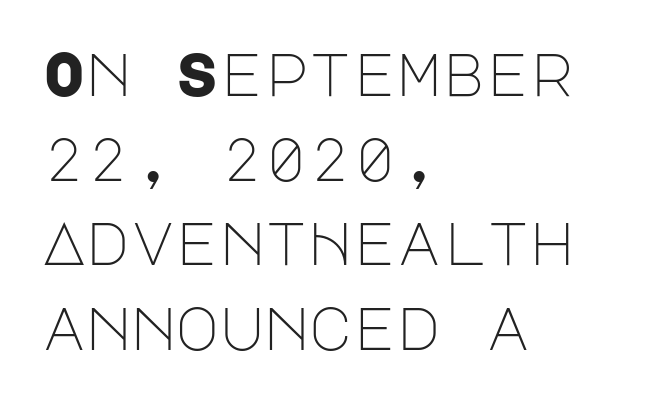
{"serif": "no", "italic": "no", "bold": "no", "weight": "light", "width": "normal", "stroke_contrast": "low", "x_height": "large", "underline": "no", "align": "left", "line_spacing": "normal", "line_spacing_ratio": 1.41, "letter_spacing": "normal", "letter_spacing_em": 0.0, "glyph_px": 60}
